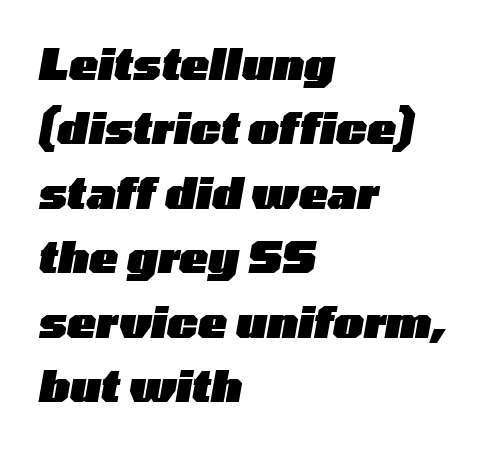
Q: Is the text bold? A: Yes.
Q: Is the text italic (slanted)? A: Yes, it leans right by about 10 degrees.
Q: Is the text underlined? A: No.
Q: How is the paragraph aligned? A: Left-aligned.
Q: Is the spacing between letters normal or unusually wide? A: Normal.
Q: Is the spacing between lines tight, normal or loose? A: Normal.
Q: Width (condensed, normal, or wide)? A: Wide.
Q: Stroke contrast? A: Low.
Q: x-height? A: Medium.
Q: Monospaced? A: No.
